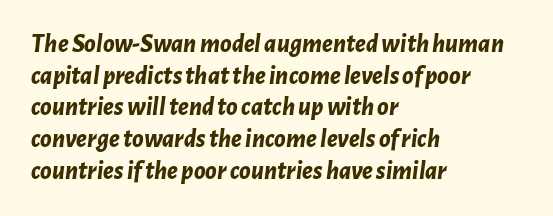
Every letter is thick-stroked: bold, no question. Slant detected: the letters are inclined. Horizontal alignment here is leftward, the default for most running prose. Type without underlining.
